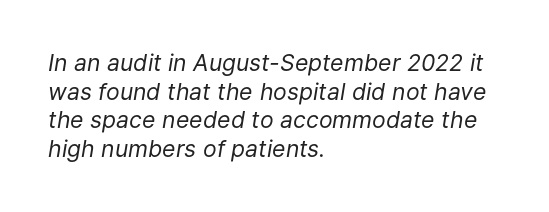
Q: Is the text bold? A: No.
Q: Is the text italic (slanted)? A: Yes, it leans right by about 9 degrees.
Q: Is the text underlined? A: No.
Q: How is the paragraph aligned? A: Left-aligned.
Q: Is the spacing between letters normal or unusually wide? A: Normal.
Q: Is the spacing between lines tight, normal or loose? A: Normal.
